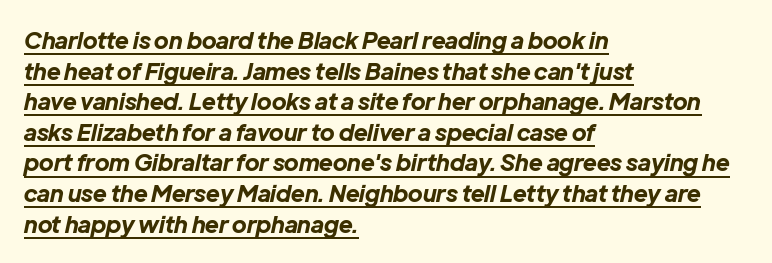
Q: Is the text bold? A: Yes.
Q: Is the text italic (slanted)? A: Yes, it leans right by about 12 degrees.
Q: Is the text underlined? A: Yes.
Q: How is the paragraph aligned? A: Left-aligned.
Q: Is the spacing between letters normal or unusually wide? A: Normal.
Q: Is the spacing between lines tight, normal or loose? A: Normal.
